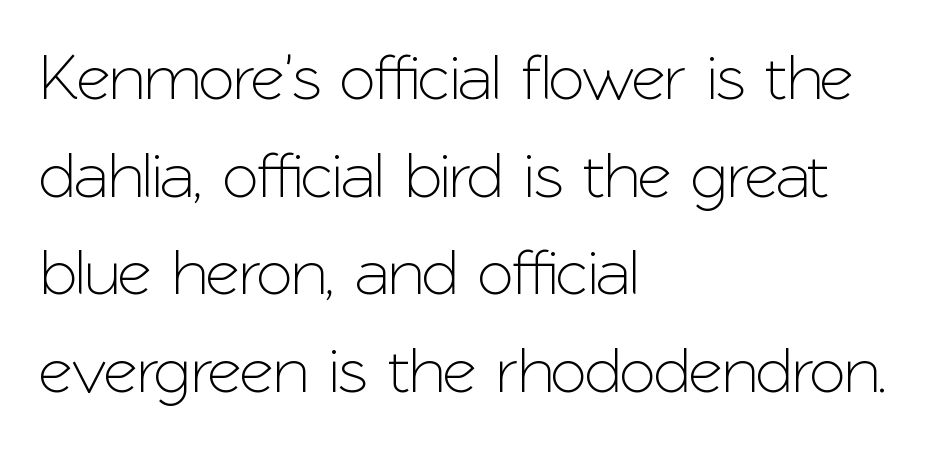
{"serif": "no", "italic": "no", "width": "normal", "stroke_contrast": "low", "x_height": "medium", "monospaced": "no", "underline": "no", "align": "left", "line_spacing": "normal", "line_spacing_ratio": 1.48, "letter_spacing": "normal", "letter_spacing_em": 0.0, "glyph_px": 66}
